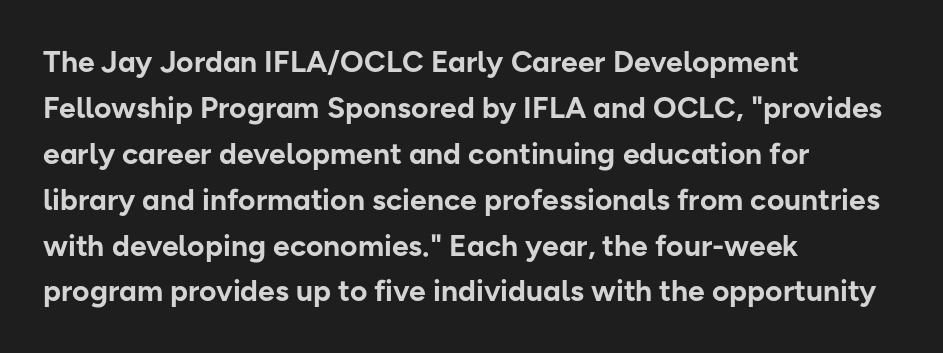
Q: Is the text bold? A: Yes.
Q: Is the text italic (slanted)? A: No, it is upright.
Q: Is the typeface a serif or a sans-serif typeface? A: Sans-serif.
Q: Is the text underlined? A: No.
Q: How is the paragraph aligned? A: Left-aligned.
Q: Is the spacing between letters normal or unusually wide? A: Normal.
Q: Is the spacing between lines tight, normal or loose? A: Normal.
Q: Width (condensed, normal, or wide)? A: Normal.
Q: Stroke contrast? A: Low.
Q: x-height? A: Medium.
Q: Monospaced? A: No.
